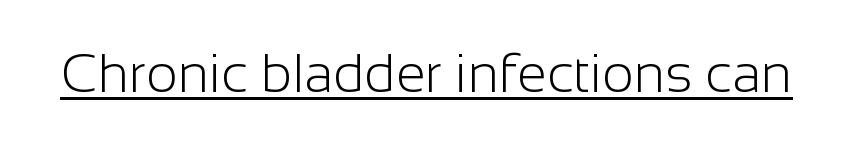
The image shows 54 px light sans-serif type, upright; set normal letter spacing, underlined; low stroke contrast and a medium x-height.
